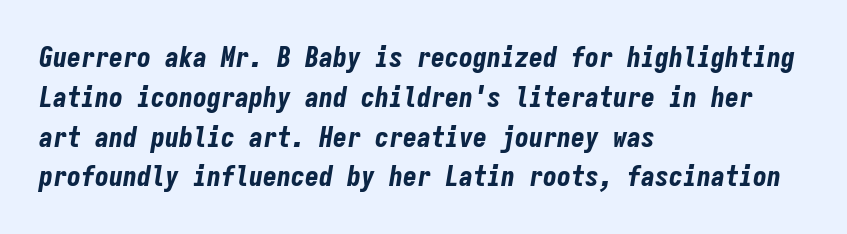
Q: Is the text bold? A: Yes.
Q: Is the text italic (slanted)? A: Yes, it leans right by about 9 degrees.
Q: Is the text underlined? A: No.
Q: How is the paragraph aligned? A: Left-aligned.
Q: Is the spacing between letters normal or unusually wide? A: Normal.
Q: Is the spacing between lines tight, normal or loose? A: Normal.
Q: Width (condensed, normal, or wide)? A: Condensed.
Q: Stroke contrast? A: Low.
Q: x-height? A: Medium.
Q: Monospaced? A: Yes.
